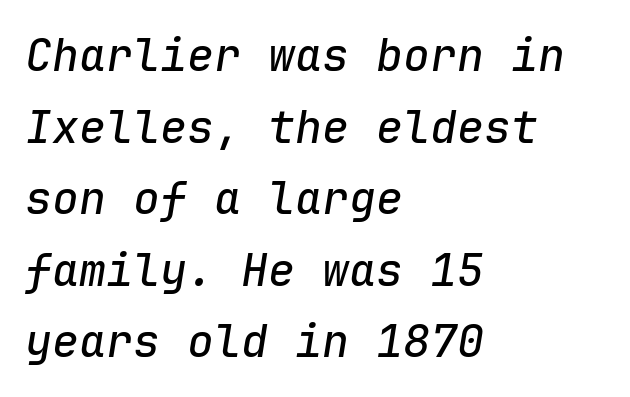
There's an unmistakable incline to the writing here. What stands out about the letter spacing? Nothing — it is the standard amount. The area under the type is left untouched. The passage shown is typed in a monospace face where columns stay perfectly aligned. Normally led — the rows are evenly, conventionally spaced.
